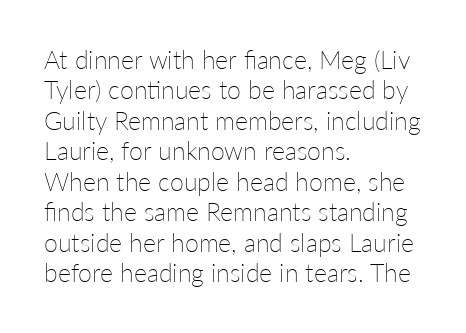
Q: Is the text bold? A: No.
Q: Is the text italic (slanted)? A: No, it is upright.
Q: Is the text underlined? A: No.
Q: How is the paragraph aligned? A: Left-aligned.
Q: Is the spacing between letters normal or unusually wide? A: Normal.
